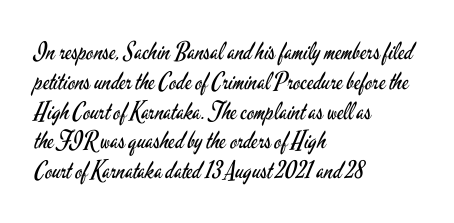
Tracking value appears to be zero — textbook default spacing. The rag falls on the right side of this text block. The face looks like a standard text weight, possibly lighter. The string is rendered with underlining switched off.
